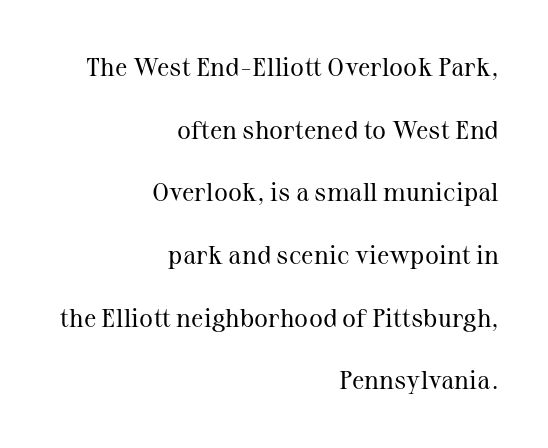
The block of text is sparse from top to bottom, with ample space between rows. The font is comparable to plain body text, perhaps lighter. You could call the tracking neutral — neither tight nor loose. Where is the straight margin? On the right. A bare baseline throughout the passage. Style check: upright.
